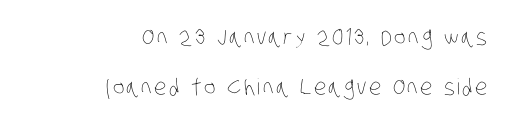
{"bold": "no", "underline": "no", "align": "right", "line_spacing": "loose", "line_spacing_ratio": 2.29, "glyph_px": 22}
